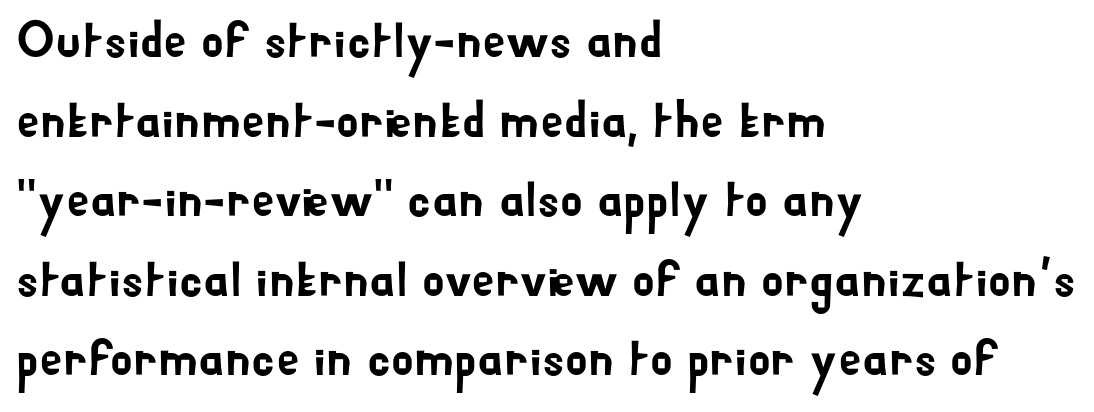
The image shows 52 px sans-serif type, upright; set left-aligned, normal line spacing (1.53x), normal letter spacing, not underlined; low stroke contrast and a small x-height.
